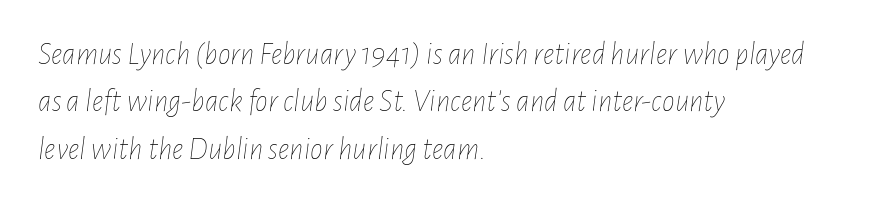
The image shows 32 px thin, condensed type, italic (leaning right); set left-aligned, normal line spacing (1.48x), normal letter spacing, not underlined; low stroke contrast and a medium x-height.
